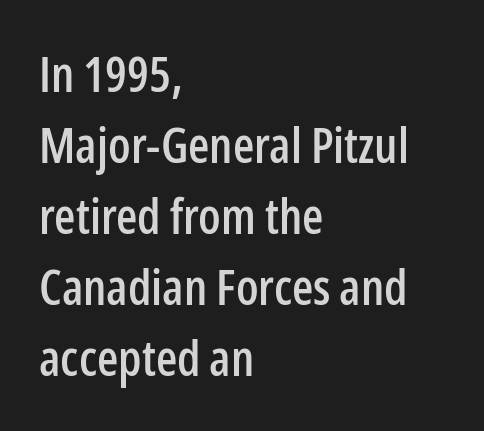
Q: Is the text italic (slanted)? A: No, it is upright.
Q: Is the typeface a serif or a sans-serif typeface? A: Sans-serif.
Q: Is the text underlined? A: No.
Q: How is the paragraph aligned? A: Left-aligned.
Q: Is the spacing between letters normal or unusually wide? A: Normal.
Q: Is the spacing between lines tight, normal or loose? A: Normal.
Q: Width (condensed, normal, or wide)? A: Condensed.
Q: Stroke contrast? A: Low.
Q: x-height? A: Medium.
Q: Monospaced? A: No.
